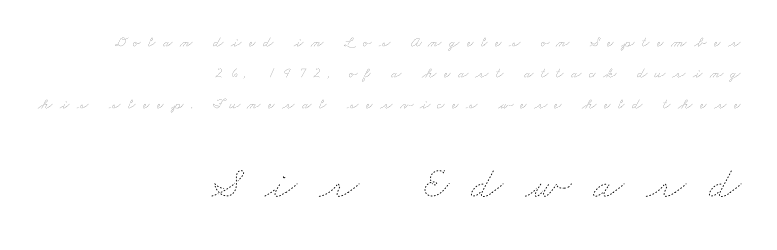
Q: Is the text bold? A: No.
Q: Is the text underlined? A: No.
Q: How is the paragraph aligned? A: Right-aligned.
Q: Is the spacing between letters normal or unusually wide? A: Unusually wide.
Q: Is the spacing between lines tight, normal or loose? A: Loose.
Q: Which block of text is set in a larger size, the first (top) or the second (bottom)? A: The second (bottom) one.
Q: Width (condensed, normal, or wide)? A: Wide.
Q: Stroke contrast? A: Low.
Q: x-height? A: Small.
Q: Monospaced? A: No.
